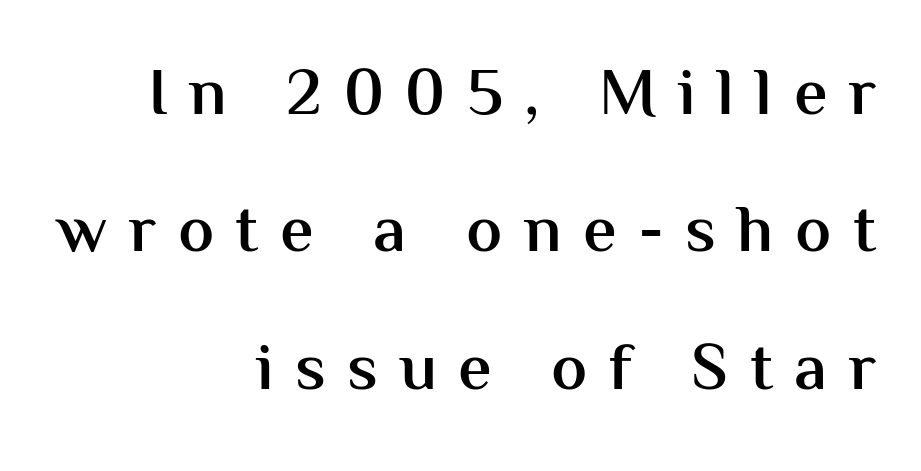
Vertical strokes here are truly vertical. These lines are composed in type without serifs. Is the letter spacing exaggerated? Yes — the characters are pushed far apart. Compared with an ordinary text face, these strokes are moderately heavier — a semibold. Underlining? Definitely not there. Vertical spacing — loose.
